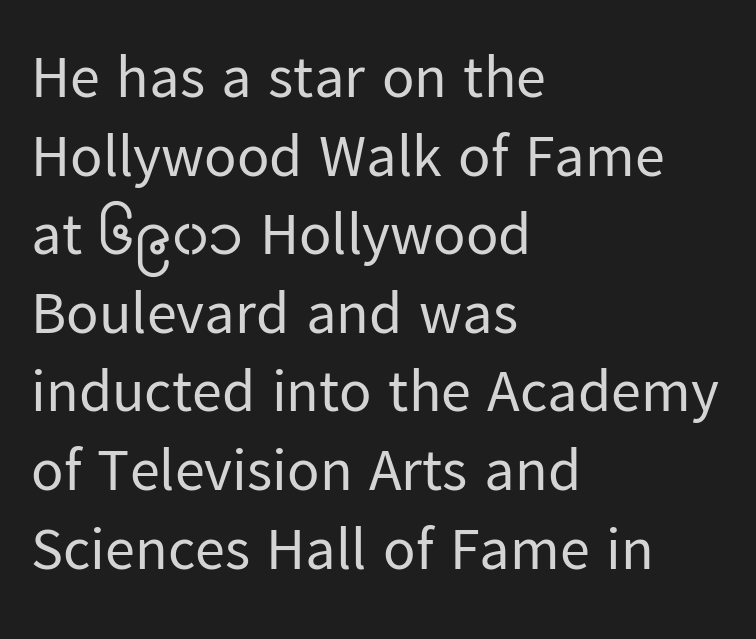
The image shows 60 px regular-weight sans-serif type, upright; set left-aligned, normal line spacing (1.31x), normal letter spacing, not underlined; low stroke contrast and a medium x-height.
